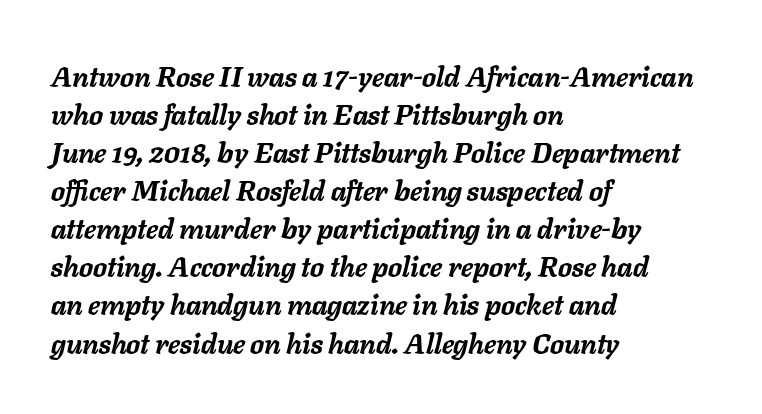
{"italic": "yes", "lean": "right", "slant_degrees": 11, "bold": "yes", "weight": "semibold", "width": "normal", "stroke_contrast": "low", "x_height": "medium", "monospaced": "no", "underline": "no", "align": "left", "line_spacing": "normal", "line_spacing_ratio": 1.36, "letter_spacing": "normal", "letter_spacing_em": 0.0, "glyph_px": 28}
